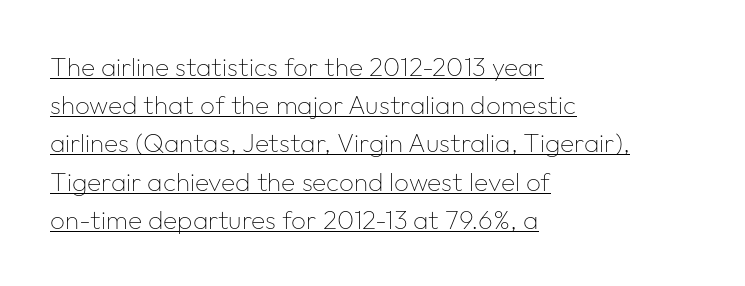
The image shows 26 px text type, upright; set left-aligned, normal line spacing (1.47x), normal letter spacing, underlined.
